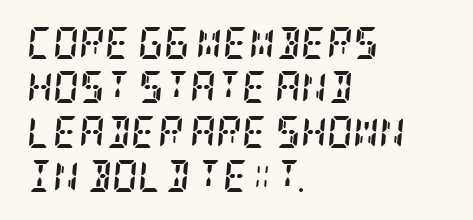
The string is rendered with underlining switched off. Caption: multi-line text, flush left, ragged right. Thick stems and heavy bowls — unmistakably bold. Little horizontal feet cap the strokes, marking this as serif type. Letter spacing: default. The letters are slanted; this is an italic face.
